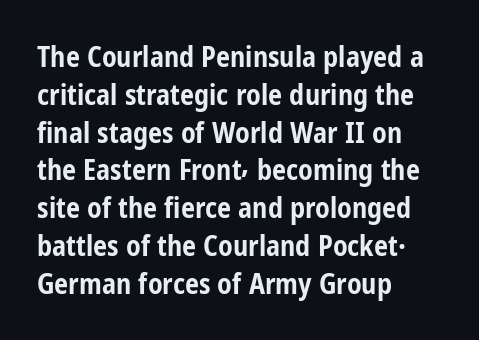
The image shows 28 px bold, condensed sans-serif type, upright; set left-aligned, normal line spacing (1.35x), normal letter spacing, not underlined; low stroke contrast and a medium x-height.
